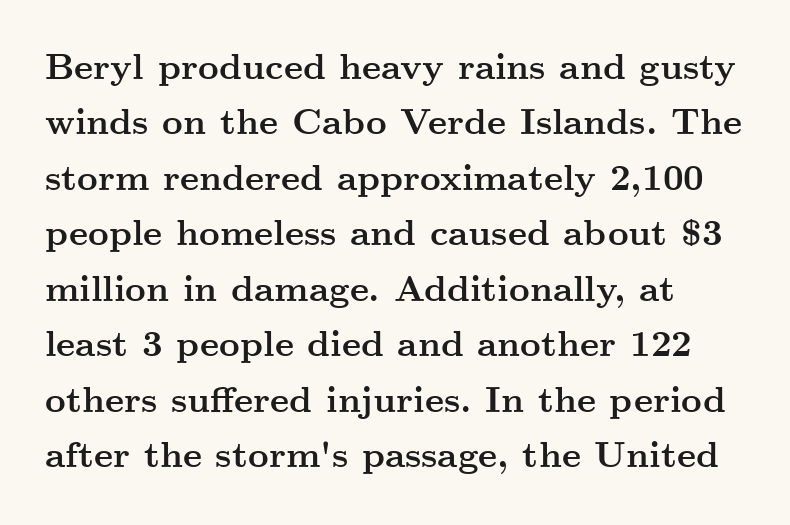
{"serif": "yes", "italic": "no", "bold": "yes", "weight": "semibold", "width": "wide", "stroke_contrast": "medium", "x_height": "small", "monospaced": "no", "underline": "no", "line_spacing": "normal", "line_spacing_ratio": 1.54, "letter_spacing": "normal", "letter_spacing_em": 0.0, "glyph_px": 36}
